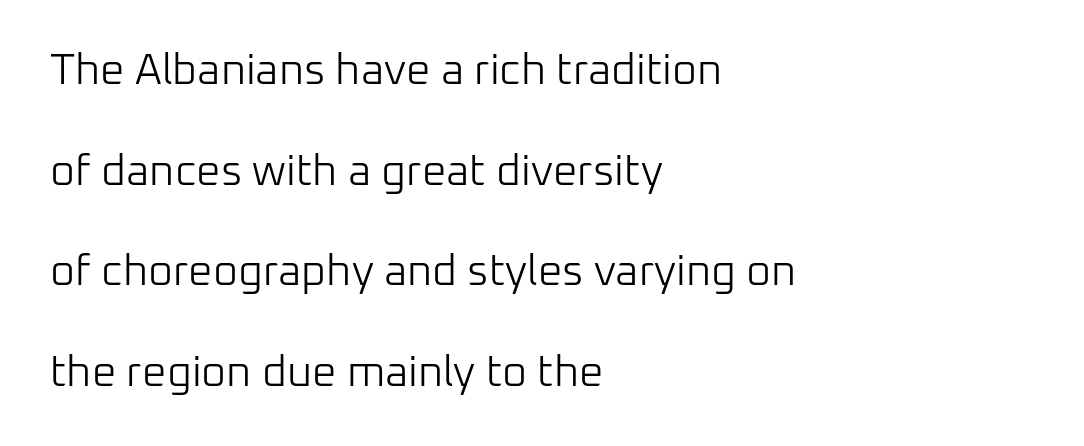
Each word holds together tightly as a unit, with standard inter-letter gaps. A sans-serif font was chosen for this passage. The face used here is proportionally spaced, like ordinary book or web type. Teacher's note: observe the even left margin — that is flush-left alignment.
